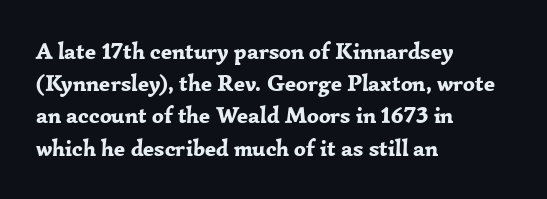
{"italic": "no", "bold": "yes", "underline": "no", "align": "left", "line_spacing": "normal", "line_spacing_ratio": 1.4, "letter_spacing": "normal", "letter_spacing_em": 0.0, "glyph_px": 23}
